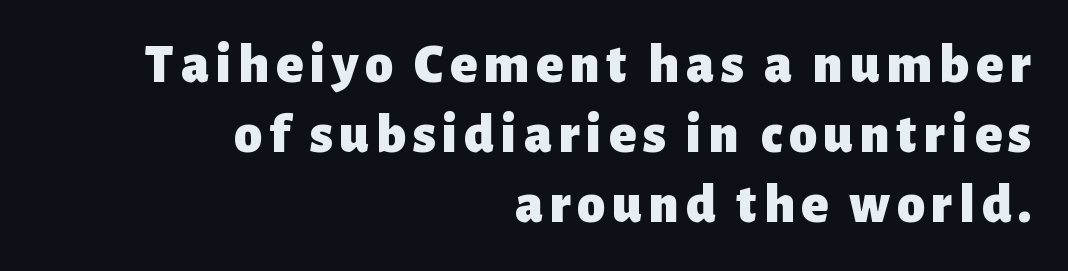
Q: Is the text bold? A: Yes.
Q: Is the text italic (slanted)? A: No, it is upright.
Q: Is the typeface a serif or a sans-serif typeface? A: Sans-serif.
Q: Is the text underlined? A: No.
Q: How is the paragraph aligned? A: Right-aligned.
Q: Is the spacing between lines tight, normal or loose? A: Normal.
Q: Width (condensed, normal, or wide)? A: Normal.
Q: Stroke contrast? A: Low.
Q: x-height? A: Medium.
Q: Monospaced? A: No.
